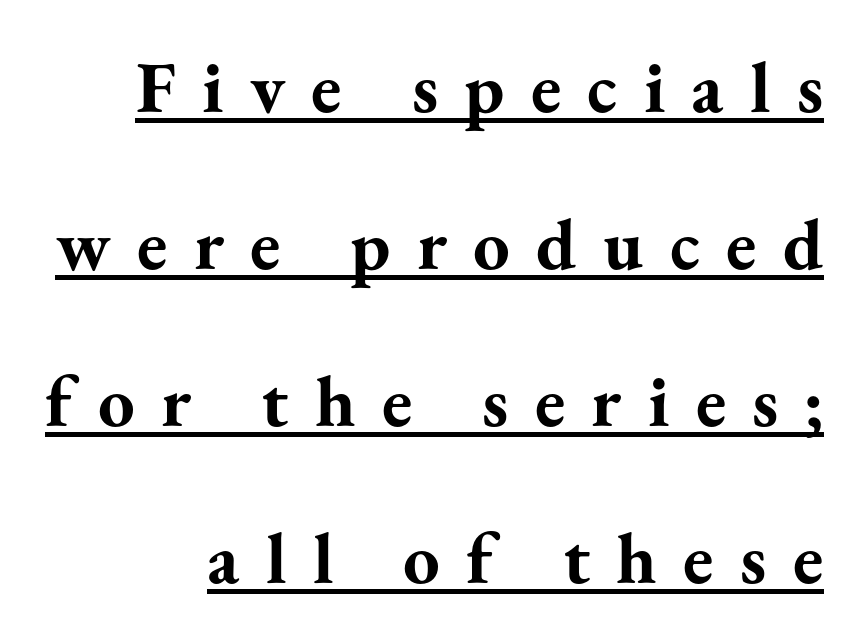
Q: Is the text bold? A: Yes.
Q: Is the text italic (slanted)? A: No, it is upright.
Q: Is the typeface a serif or a sans-serif typeface? A: Serif.
Q: Is the text underlined? A: Yes.
Q: How is the paragraph aligned? A: Right-aligned.
Q: Is the spacing between letters normal or unusually wide? A: Unusually wide.
Q: Is the spacing between lines tight, normal or loose? A: Loose.
Q: Width (condensed, normal, or wide)? A: Normal.
Q: Stroke contrast? A: Medium.
Q: x-height? A: Small.
Q: Monospaced? A: No.
